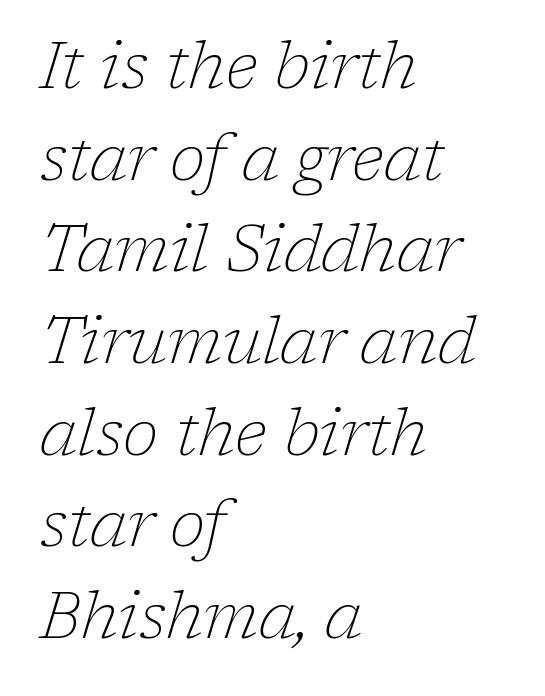
{"serif": "yes", "italic": "yes", "lean": "right", "slant_degrees": 17, "bold": "no", "weight": "thin", "width": "normal", "stroke_contrast": "low", "x_height": "medium", "monospaced": "no", "underline": "no", "align": "left", "line_spacing": "normal", "line_spacing_ratio": 1.41, "letter_spacing": "normal", "letter_spacing_em": 0.0, "glyph_px": 65}
